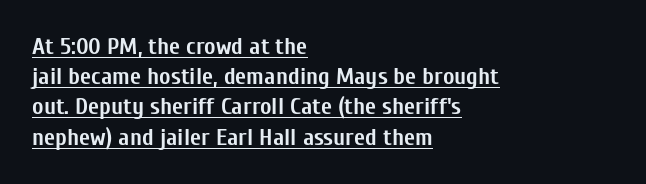
Q: Is the text bold? A: Yes.
Q: Is the text italic (slanted)? A: No, it is upright.
Q: Is the text underlined? A: Yes.
Q: How is the paragraph aligned? A: Left-aligned.
Q: Is the spacing between letters normal or unusually wide? A: Normal.
Q: Is the spacing between lines tight, normal or loose? A: Normal.
